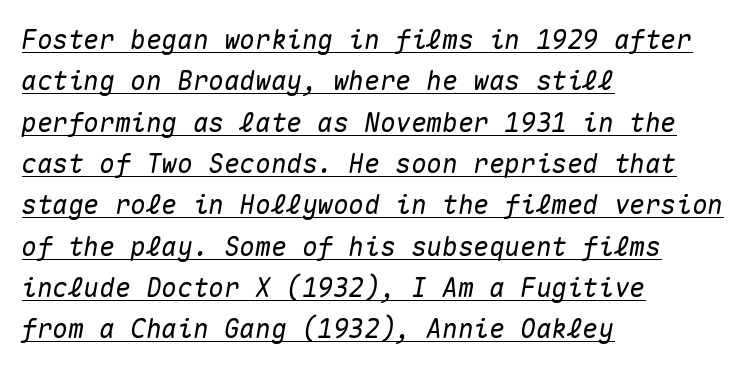
{"italic": "yes", "lean": "right", "slant_degrees": 10, "underline": "yes", "align": "left", "line_spacing": "normal", "line_spacing_ratio": 1.59, "letter_spacing": "normal", "letter_spacing_em": 0.0, "glyph_px": 26}
